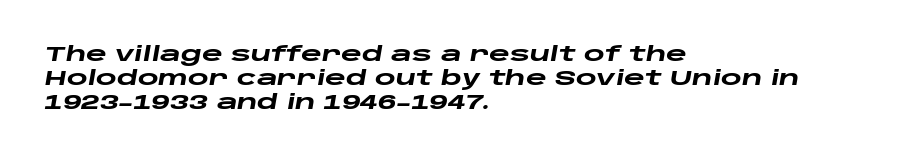
Q: Is the text bold? A: Yes.
Q: Is the text italic (slanted)? A: Yes, it leans right by about 10 degrees.
Q: Is the text underlined? A: No.
Q: How is the paragraph aligned? A: Left-aligned.
Q: Is the spacing between letters normal or unusually wide? A: Normal.
